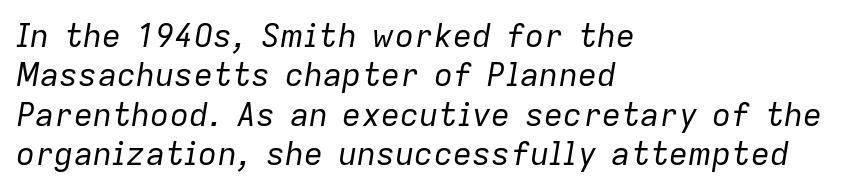
A typesetter would call this zero additional tracking. The specimen omits any rule beneath the text block's lines. This is oblique type, the kind used for emphasis or titles. The weight would be labelled regular, book, light, or lighter still. Character widths vary here, with narrow letters taking less room than wide ones.
